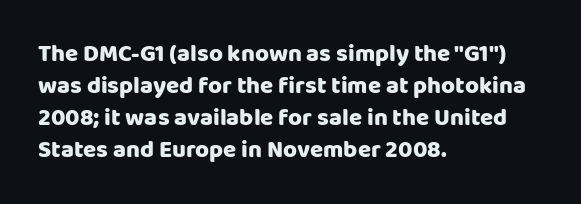
Q: Is the text italic (slanted)? A: No, it is upright.
Q: Is the text underlined? A: No.
Q: How is the paragraph aligned? A: Left-aligned.
Q: Is the spacing between letters normal or unusually wide? A: Normal.
Q: Is the spacing between lines tight, normal or loose? A: Normal.
